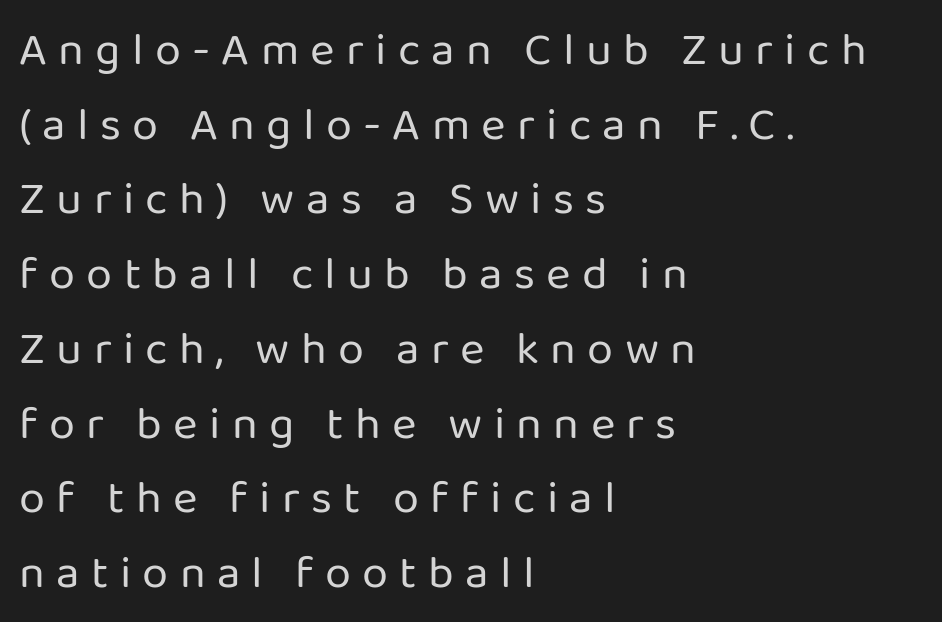
{"serif": "no", "italic": "no", "bold": "no", "weight": "regular", "width": "normal", "stroke_contrast": "low", "x_height": "medium", "monospaced": "no", "underline": "no", "align": "left", "line_spacing": "normal", "line_spacing_ratio": 1.59, "letter_spacing": "wide", "letter_spacing_em": 0.24, "glyph_px": 47}
